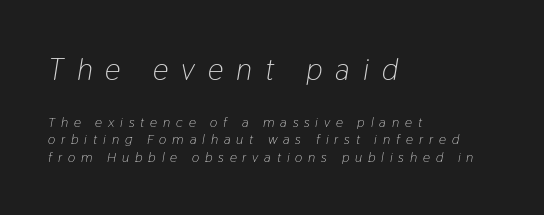
Is this a fixed-width face? No — the glyphs have proportional, varying widths. Two sizes are in play, and the larger belongs to the first block. The passage shown is not bold in any degree. The type is letterspaced generously, with wide tracking. A clean baseline with only descenders dipping below it. Honestly, the row spacing looks completely unremarkable.
